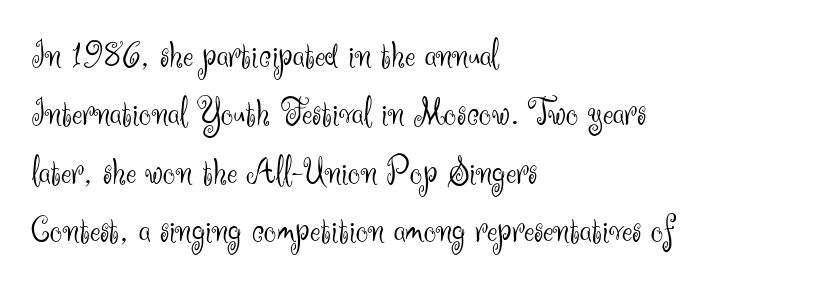
The rag falls on the right side of this text block. Check the space under the baseline: it is left empty. Inter-character spacing is left at the font's built-in metrics. Is this a fixed-width face? No — the glyphs have proportional, varying widths. In terms of letterform style, serifs are entirely absent. The rows are spaced the way most documents space them.
